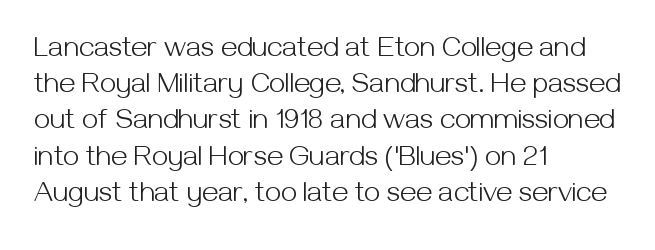
Varying glyph widths throughout — classic text-font behaviour. Plain, unruled lines of type. The rendering anchors every line to the left-hand side. Nobody touched the tracking dial on this one.
